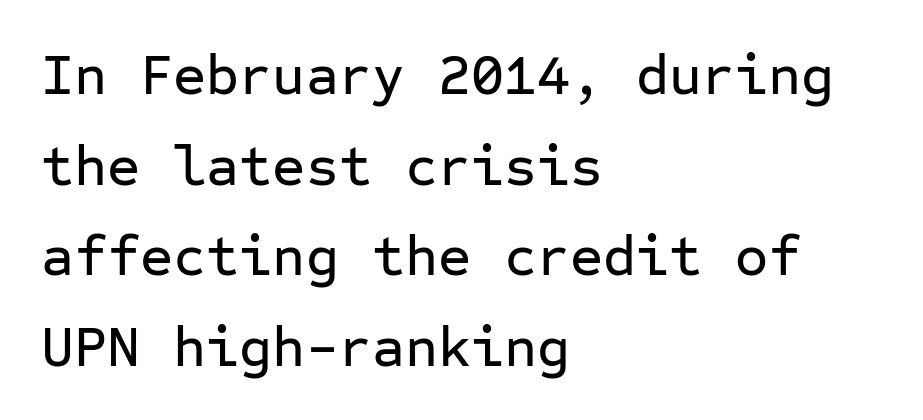
Q: Is the text italic (slanted)? A: No, it is upright.
Q: Is the typeface a serif or a sans-serif typeface? A: Sans-serif.
Q: Is the text underlined? A: No.
Q: How is the paragraph aligned? A: Left-aligned.
Q: Is the spacing between letters normal or unusually wide? A: Normal.
Q: Is the spacing between lines tight, normal or loose? A: Normal.
Q: Width (condensed, normal, or wide)? A: Normal.
Q: Stroke contrast? A: Low.
Q: x-height? A: Medium.
Q: Monospaced? A: Yes.
